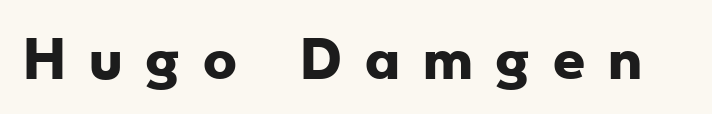
The image shows 51 px heavy, wide sans-serif type; set unusually wide letter spacing (+0.45 em), not underlined; low stroke contrast and a small x-height.
